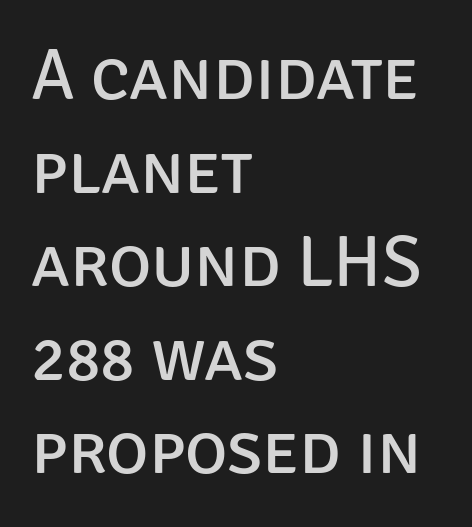
{"serif": "no", "italic": "no", "bold": "no", "weight": "regular", "width": "normal", "stroke_contrast": "low", "x_height": "large", "monospaced": "no", "underline": "no", "align": "left", "line_spacing": "normal", "line_spacing_ratio": 1.3, "letter_spacing": "normal", "letter_spacing_em": 0.0, "glyph_px": 72}
